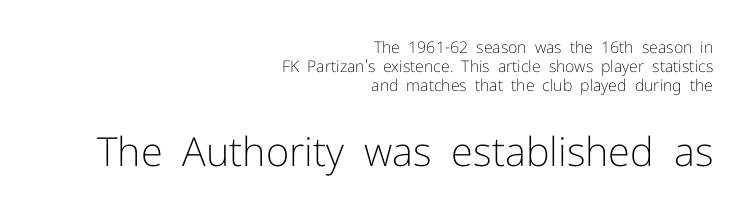
The image shows 40 px light sans-serif type, upright; set right-aligned, line spacing 1.18x, normal letter spacing, not underlined; the second (bottom) block is 2.5x larger; low stroke contrast and a medium x-height.
